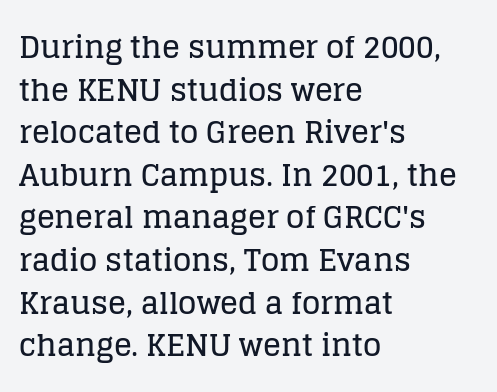
Q: Is the text italic (slanted)? A: No, it is upright.
Q: Is the typeface a serif or a sans-serif typeface? A: Serif.
Q: Is the text underlined? A: No.
Q: How is the paragraph aligned? A: Left-aligned.
Q: Is the spacing between letters normal or unusually wide? A: Normal.
Q: Is the spacing between lines tight, normal or loose? A: Normal.
Q: Width (condensed, normal, or wide)? A: Normal.
Q: Stroke contrast? A: Low.
Q: x-height? A: Large.
Q: Monospaced? A: No.
